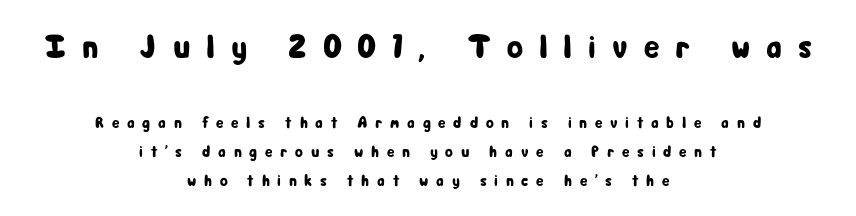
The image shows 33 px condensed sans-serif type, upright; set centered, line spacing 1.83x, unusually wide letter spacing (+0.48 em), not underlined; the first (top) block is 2.06x larger; low stroke contrast and a medium x-height.
